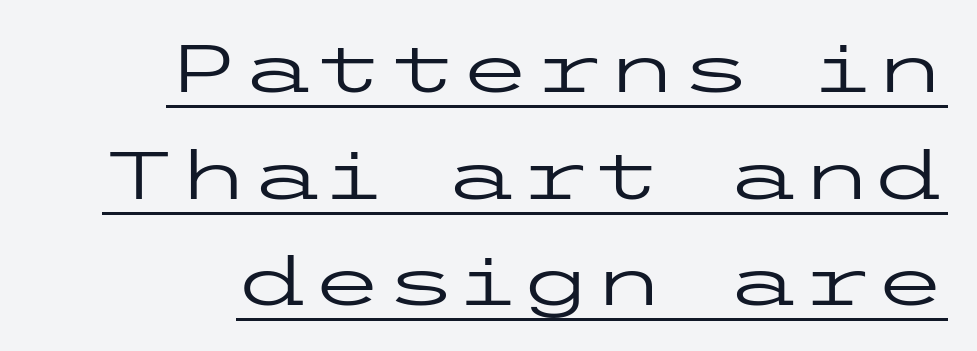
{"serif": "no", "italic": "no", "bold": "no", "weight": "regular", "width": "wide", "stroke_contrast": "low", "x_height": "medium", "underline": "yes", "line_spacing": "normal", "line_spacing_ratio": 1.59, "letter_spacing": "normal", "letter_spacing_em": 0.0, "glyph_px": 67}
